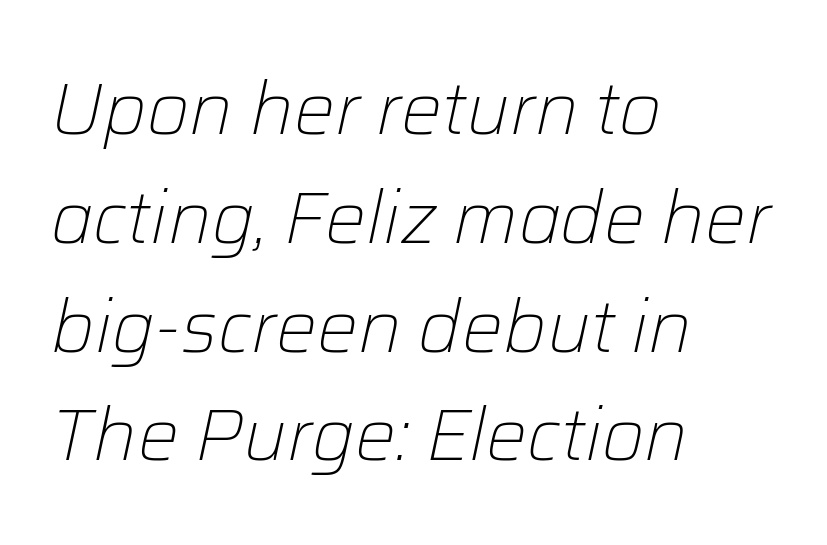
The typesetting does not lean heavy: it is not bold. Slant detected: the letters are inclined. Tracking value appears to be zero — textbook default spacing. Reading down the block, your eye returns to a fixed left position each line. No word sits above an underline.
